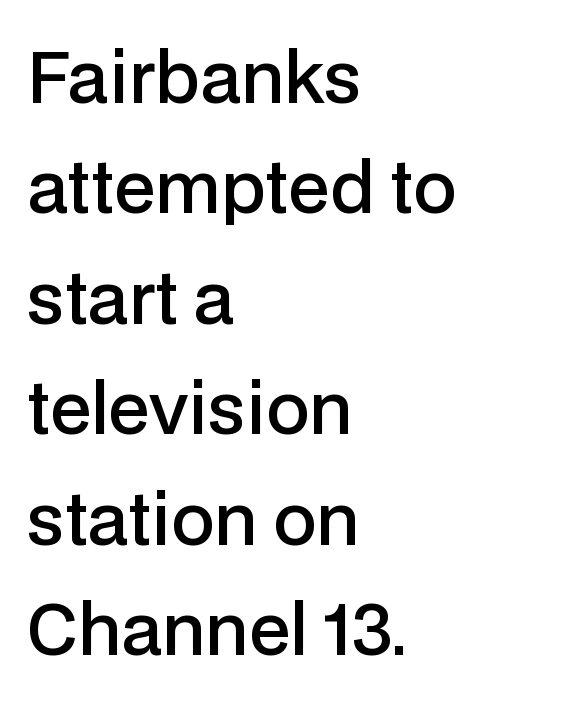
Q: Is the text bold? A: Semi-bold.
Q: Is the text italic (slanted)? A: No, it is upright.
Q: Is the typeface a serif or a sans-serif typeface? A: Sans-serif.
Q: Is the text underlined? A: No.
Q: How is the paragraph aligned? A: Left-aligned.
Q: Is the spacing between letters normal or unusually wide? A: Normal.
Q: Is the spacing between lines tight, normal or loose? A: Normal.
Q: Width (condensed, normal, or wide)? A: Normal.
Q: Stroke contrast? A: Low.
Q: x-height? A: Medium.
Q: Monospaced? A: No.
